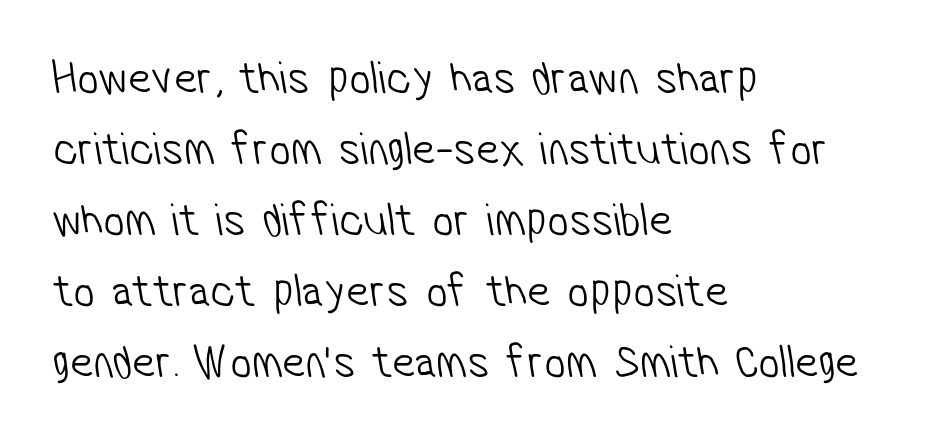
The image shows 47 px light, condensed sans-serif type; set left-aligned, normal line spacing (1.51x), normal letter spacing, not underlined; low stroke contrast and a medium x-height.
